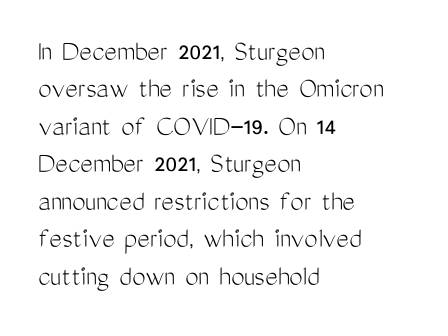
{"serif": "no", "italic": "no", "bold": "no", "weight": "light", "width": "condensed", "stroke_contrast": "medium", "x_height": "medium", "monospaced": "no", "underline": "no", "align": "left", "line_spacing": "normal", "line_spacing_ratio": 1.25, "letter_spacing": "normal", "letter_spacing_em": 0.0, "glyph_px": 30}
